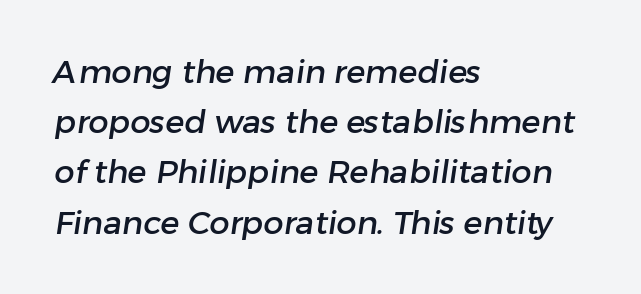
Q: Is the typeface a serif or a sans-serif typeface? A: Sans-serif.
Q: Is the text underlined? A: No.
Q: How is the paragraph aligned? A: Left-aligned.
Q: Is the spacing between letters normal or unusually wide? A: Normal.
Q: Is the spacing between lines tight, normal or loose? A: Normal.
Q: Width (condensed, normal, or wide)? A: Normal.
Q: Stroke contrast? A: Low.
Q: x-height? A: Medium.
Q: Monospaced? A: No.
